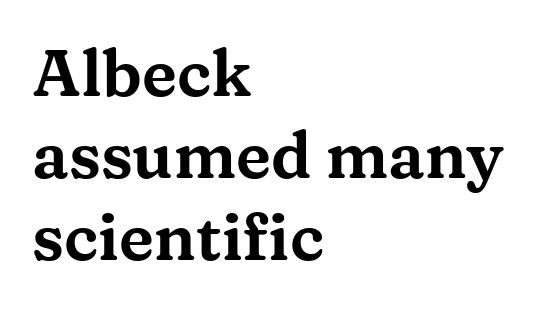
Short note: letters normally spaced. No word sits above an underline. Horizontal alignment here is leftward, the default for most running prose. Leading matches the norm, producing a regular column. Posture: upright roman.
